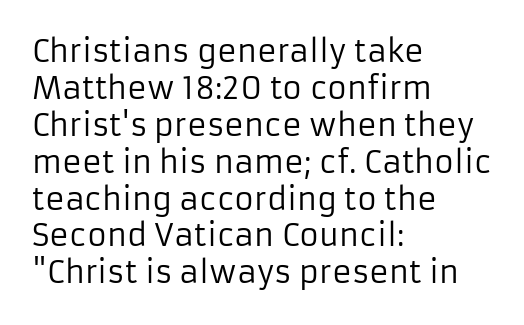
Descender tails drop into unmarked territory. The rendering shows plain stroke endings on the letterforms — a sans-serif design. Weight class: somewhere from thin through regular. No italicization has been applied; the sample stays upright.
